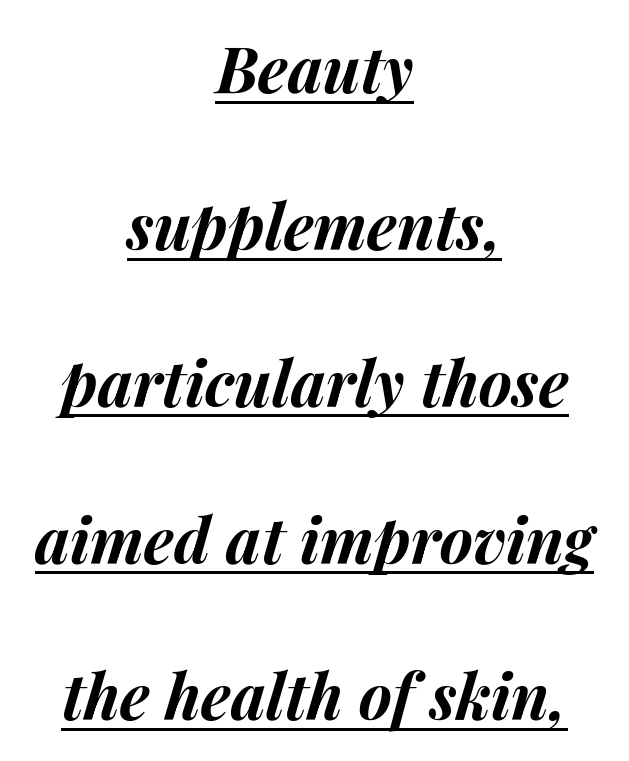
The image shows 63 px bold type, italic (leaning right); set centered, loose line spacing (2.49x), normal letter spacing, underlined; medium stroke contrast and a medium x-height.
